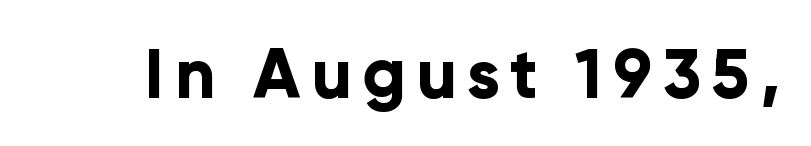
Q: Is the text bold? A: Yes.
Q: Is the text italic (slanted)? A: No, it is upright.
Q: Is the typeface a serif or a sans-serif typeface? A: Sans-serif.
Q: Is the text underlined? A: No.
Q: Width (condensed, normal, or wide)? A: Normal.
Q: Stroke contrast? A: Low.
Q: x-height? A: Medium.
Q: Monospaced? A: No.
